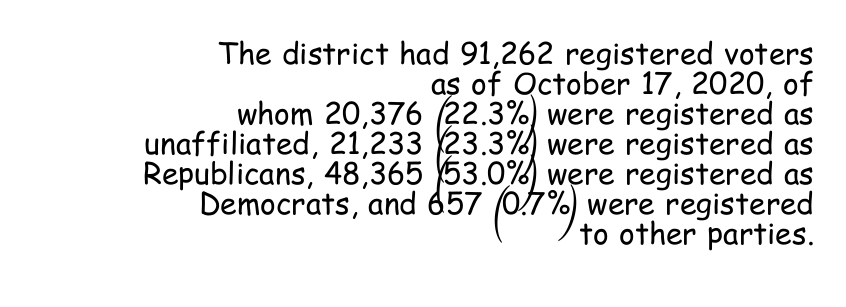
{"serif": "no", "italic": "no", "bold": "no", "weight": "regular", "width": "condensed", "stroke_contrast": "low", "x_height": "medium", "monospaced": "no", "underline": "no", "align": "right", "line_spacing": "tight", "line_spacing_ratio": 1.0, "letter_spacing": "normal", "letter_spacing_em": 0.0, "glyph_px": 30}
